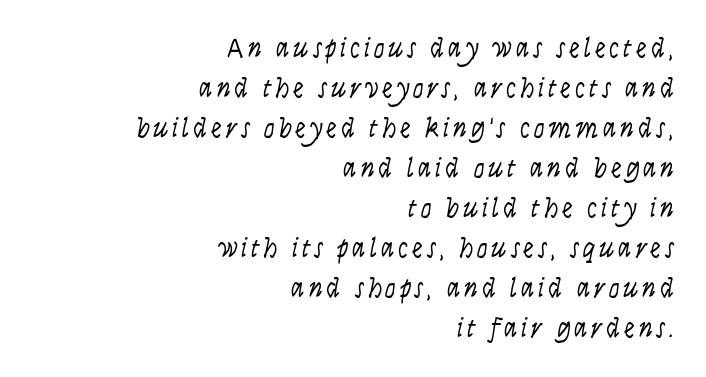
Q: Is the text bold? A: No.
Q: Is the text italic (slanted)? A: Yes, it leans right by about 9 degrees.
Q: Is the text underlined? A: No.
Q: How is the paragraph aligned? A: Right-aligned.
Q: Is the spacing between lines tight, normal or loose? A: Normal.
